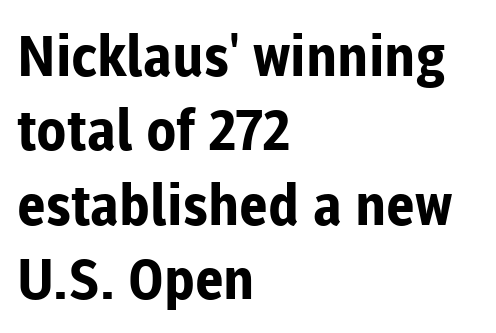
{"serif": "no", "italic": "no", "bold": "yes", "weight": "bold", "width": "normal", "stroke_contrast": "low", "x_height": "medium", "monospaced": "no", "underline": "no", "align": "left", "line_spacing": "normal", "line_spacing_ratio": 1.33, "letter_spacing": "normal", "letter_spacing_em": 0.0, "glyph_px": 56}
